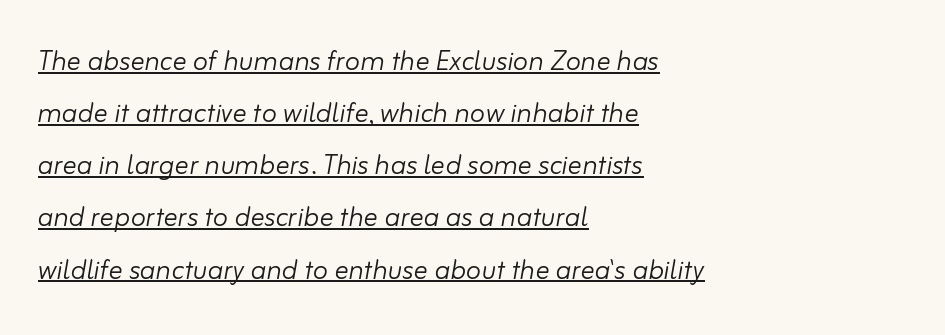
Every word sits above its own underline. Note the varied advance widths — an 'i' is clearly narrower than an 'm'. Summary of weight: not heavy and not bold. Caption: standard tracking, unaltered. These lines sit exactly where default settings would place them.
